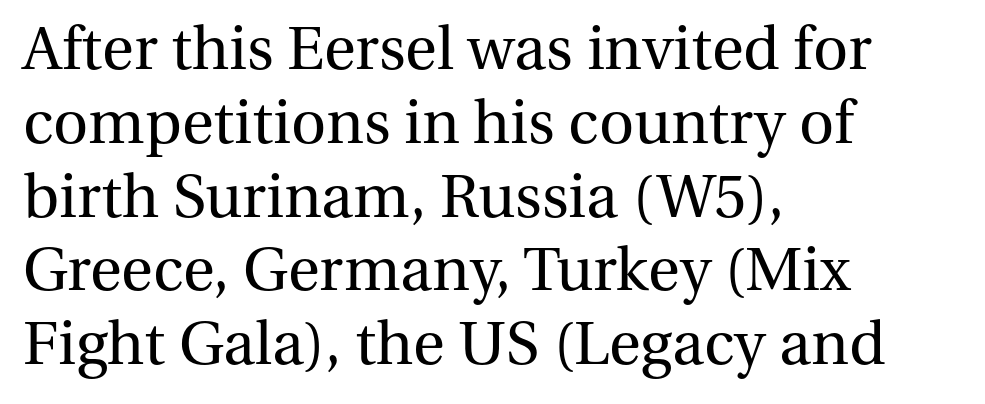
Each letter keeps its own natural width here, so spacing adapts to shape. The glyphs are unaccompanied by any horizontal stroke below them. Vertical strokes here are truly vertical. Font category for this specimen: serif. Characters follow at the spacing the type designer built in.
